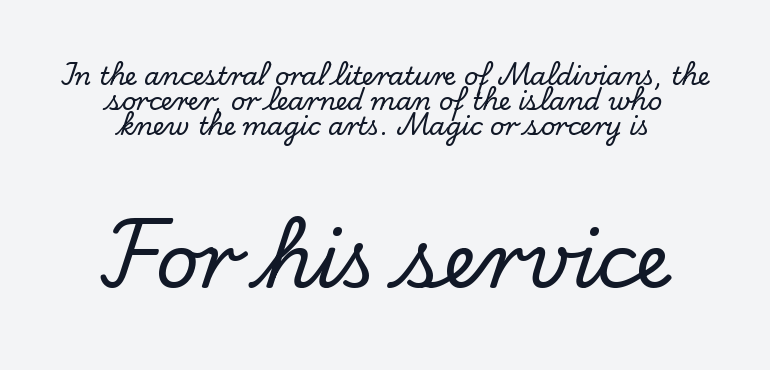
The string is rendered with underlining switched off. Top chunk: small. Bottom chunk: large. The letters advance in unequal steps, a hallmark of proportional type. Horizontal bands of white between lines are thin slivers. Horizontally, the lines are justified to the midpoint only.
